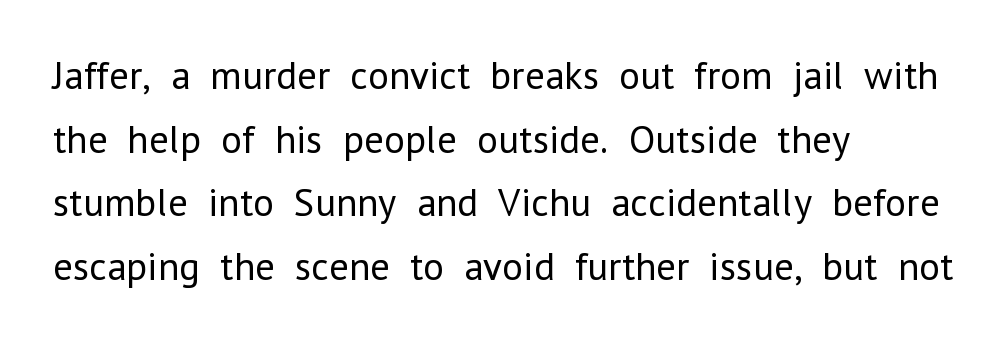
{"serif": "no", "italic": "no", "bold": "no", "weight": "regular", "width": "normal", "stroke_contrast": "low", "x_height": "medium", "monospaced": "no", "underline": "no", "align": "left", "line_spacing": "normal", "line_spacing_ratio": 1.59, "letter_spacing": "normal", "letter_spacing_em": 0.0, "glyph_px": 40}
